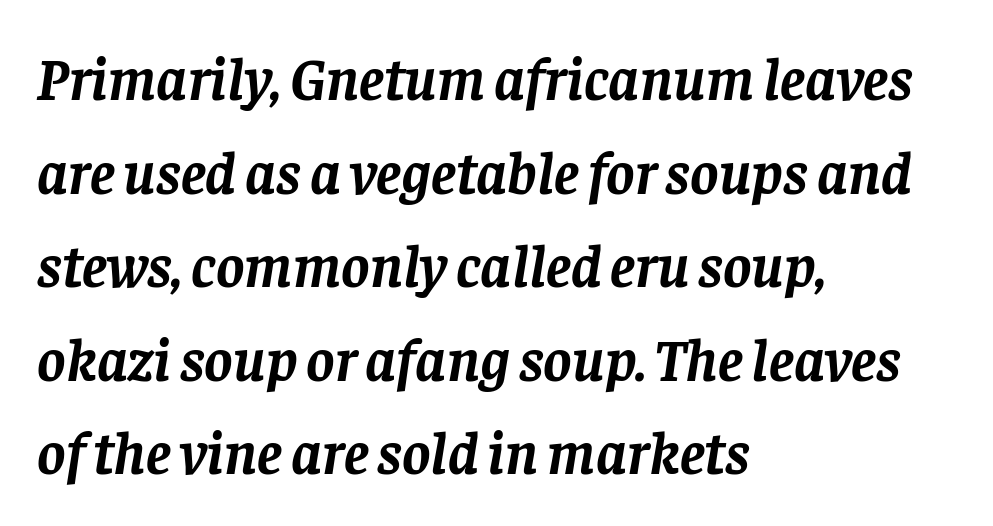
The image shows 60 px semibold serif type, italic (leaning right); set left-aligned, normal line spacing (1.56x), normal letter spacing, not underlined; low stroke contrast and a large x-height.
